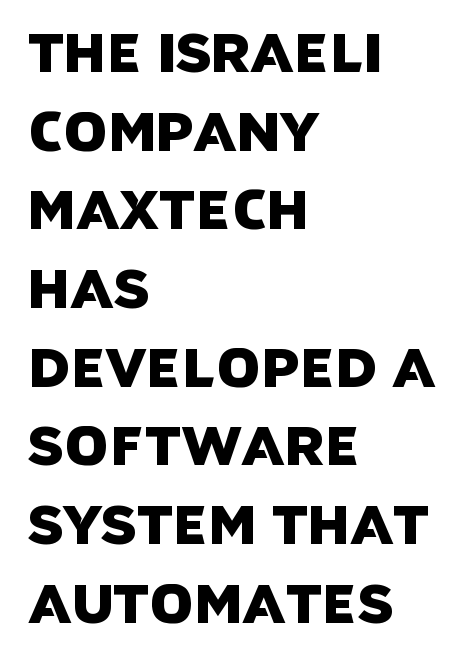
The image shows 55 px sans-serif type; set left-aligned, normal line spacing (1.43x), normal letter spacing, not underlined; low stroke contrast and a large x-height.
